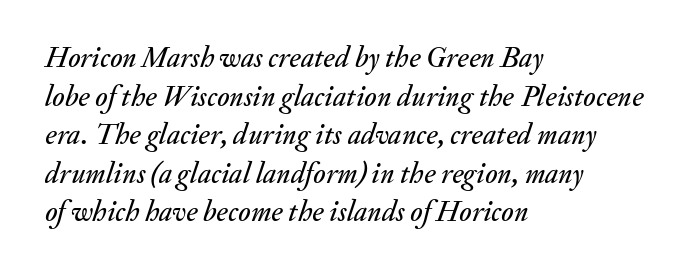
Line spacing here is normal. This is oblique type, the kind used for emphasis or titles. Does extra space separate the letters? No, they use regular spacing. The zone under the glyphs is completely vacant. The lines in this sample share a left origin and differ only in where they stop. These lines are rendered in a variable-pitch font.
